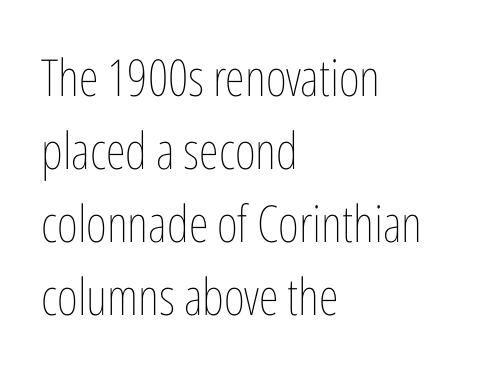
The image shows 51 px thin, condensed type, upright; set left-aligned, normal line spacing (1.43x), normal letter spacing, not underlined; low stroke contrast and a medium x-height.
